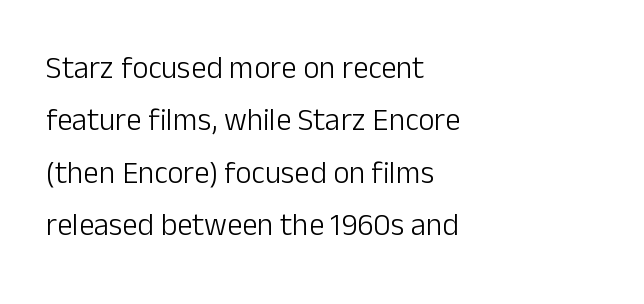
You can tell it's not italic because the verticals are truly vertical. The space beneath each line is pristine and unruled. The paragraph has a hard left edge and a soft right edge. The horizontal fit of the characters is conventional and even.
